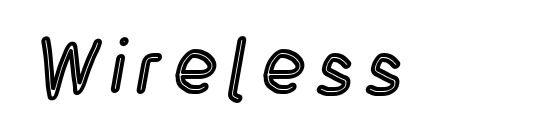
Q: Is the text italic (slanted)? A: Yes.
Q: Is the text underlined? A: No.
Q: Width (condensed, normal, or wide)? A: Condensed.
Q: x-height? A: Large.
Q: Monospaced? A: No.
